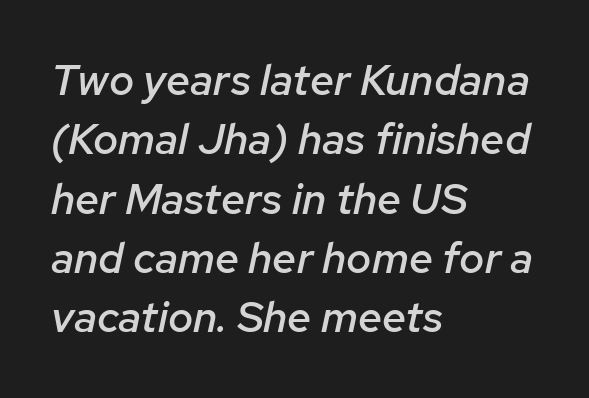
The image shows 43 px semibold type, italic (leaning right); set left-aligned, normal line spacing (1.38x), normal letter spacing, not underlined; low stroke contrast and a medium x-height.
